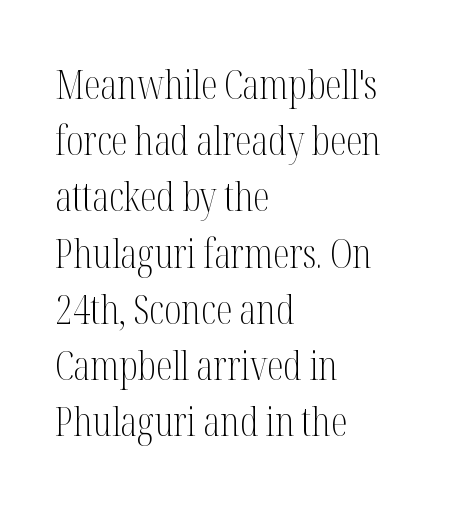
{"serif": "yes", "italic": "no", "bold": "no", "weight": "light", "width": "condensed", "stroke_contrast": "medium", "x_height": "medium", "monospaced": "no", "underline": "no", "align": "left", "line_spacing": "normal", "line_spacing_ratio": 1.37, "letter_spacing": "normal", "letter_spacing_em": 0.0, "glyph_px": 41}
